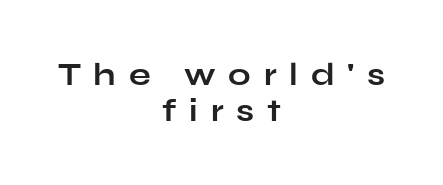
Q: Is the text bold? A: Yes.
Q: Is the text italic (slanted)? A: No, it is upright.
Q: Is the typeface a serif or a sans-serif typeface? A: Sans-serif.
Q: Is the text underlined? A: No.
Q: How is the paragraph aligned? A: Centered.
Q: Is the spacing between letters normal or unusually wide? A: Unusually wide.
Q: Is the spacing between lines tight, normal or loose? A: Tight.
Q: Width (condensed, normal, or wide)? A: Wide.
Q: Stroke contrast? A: Low.
Q: x-height? A: Medium.
Q: Monospaced? A: No.
